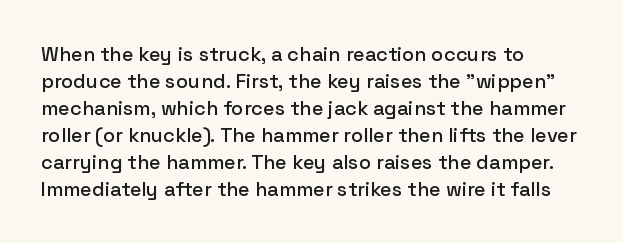
Q: Is the text italic (slanted)? A: No, it is upright.
Q: Is the text underlined? A: No.
Q: How is the paragraph aligned? A: Left-aligned.
Q: Is the spacing between letters normal or unusually wide? A: Normal.
Q: Is the spacing between lines tight, normal or loose? A: Normal.
